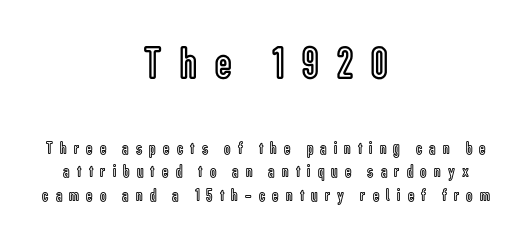
A roman cut, with each character standing at attention. Words float on clear page, feet unadorned. Do the characters align in a grid? No, the font is proportional. The block of text has a typical density, with ordinary space between rows. The tracking jumps out immediately: characters are airy and widely separated. These two chunks differ in scale, with the top chunk taking the larger measure.
